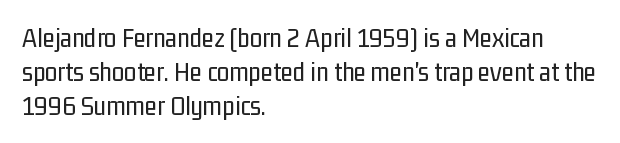
{"serif": "no", "italic": "no", "bold": "no", "weight": "regular", "width": "condensed", "stroke_contrast": "low", "x_height": "medium", "monospaced": "no", "underline": "no", "align": "left", "line_spacing_ratio": 1.21, "letter_spacing": "normal", "letter_spacing_em": 0.0, "glyph_px": 28}
